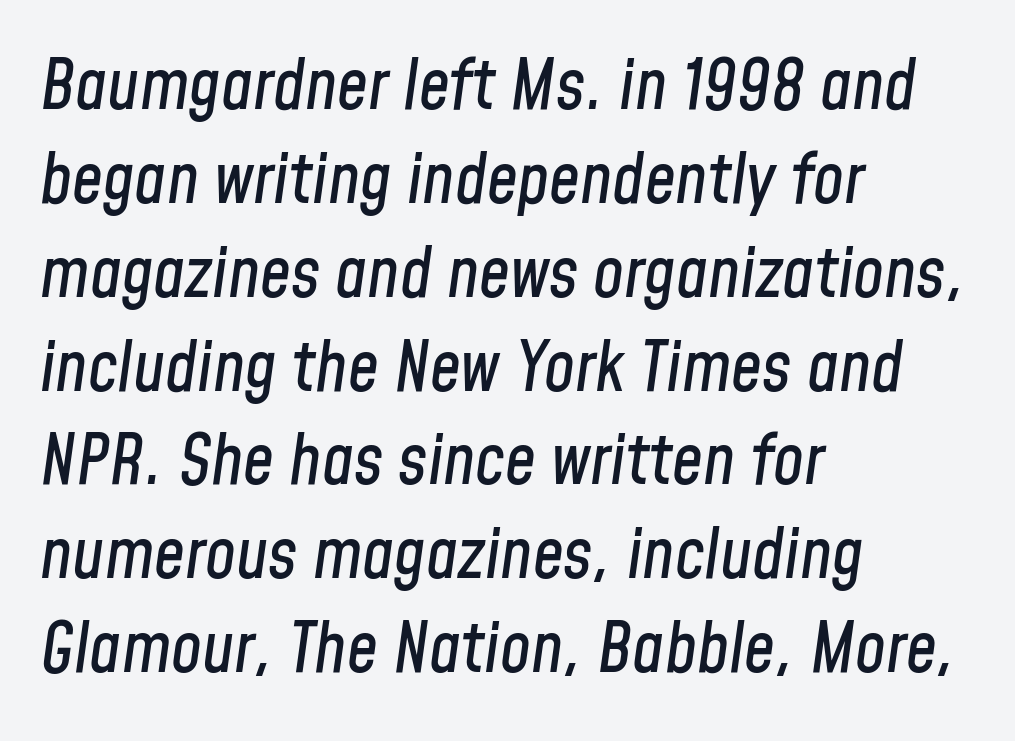
Q: Is the text italic (slanted)? A: Yes, it leans right by about 8 degrees.
Q: Is the text underlined? A: No.
Q: How is the paragraph aligned? A: Left-aligned.
Q: Is the spacing between letters normal or unusually wide? A: Normal.
Q: Is the spacing between lines tight, normal or loose? A: Normal.
Q: Width (condensed, normal, or wide)? A: Condensed.
Q: Stroke contrast? A: Low.
Q: x-height? A: Medium.
Q: Monospaced? A: No.
